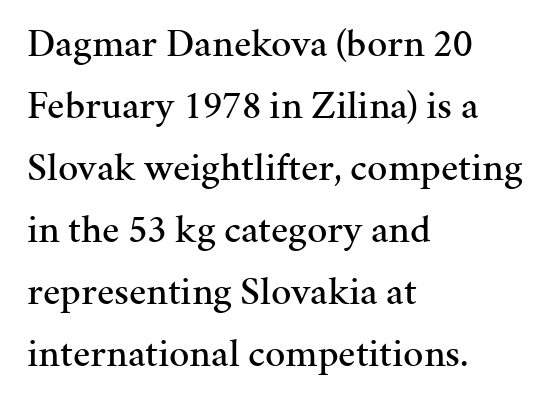
{"serif": "yes", "italic": "no", "width": "normal", "stroke_contrast": "medium", "x_height": "medium", "monospaced": "no", "underline": "no", "align": "left", "line_spacing": "normal", "line_spacing_ratio": 1.55, "letter_spacing": "normal", "letter_spacing_em": 0.0, "glyph_px": 40}
